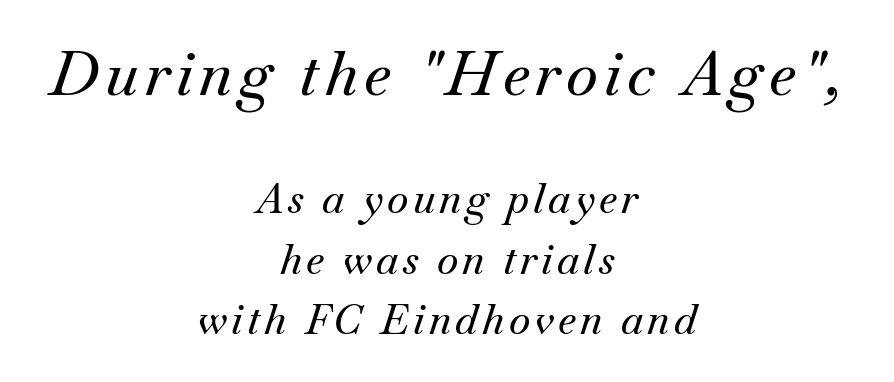
The image shows 61 px serif type, italic (leaning right); set centered, normal line spacing (1.47x), not underlined; the first (top) block is 1.49x larger; medium stroke contrast and a small x-height.
